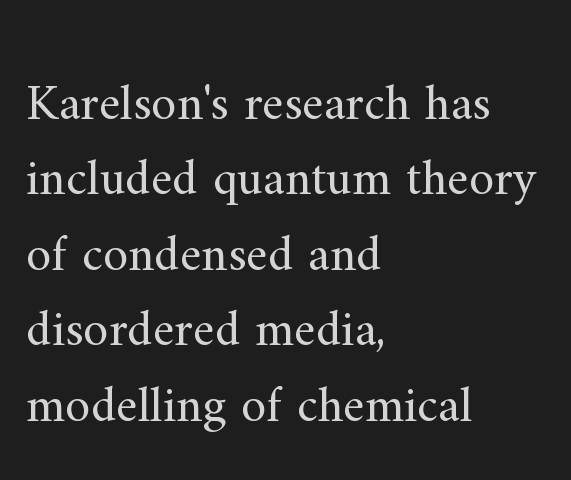
{"serif": "yes", "italic": "no", "bold": "no", "weight": "regular", "width": "normal", "stroke_contrast": "medium", "x_height": "small", "monospaced": "no", "underline": "no", "align": "left", "line_spacing": "normal", "line_spacing_ratio": 1.48, "letter_spacing": "normal", "letter_spacing_em": 0.0, "glyph_px": 51}
